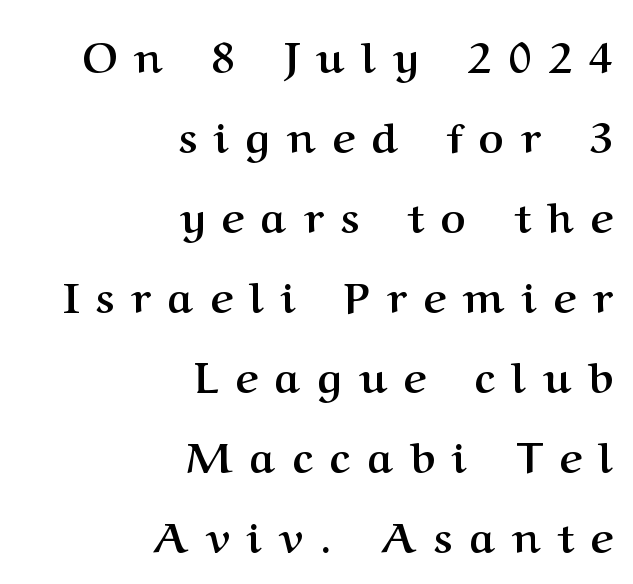
The image shows 43 px semibold serif type, upright; set right-aligned, line spacing 1.86x, unusually wide letter spacing (+0.4 em), not underlined; medium stroke contrast and a medium x-height.
